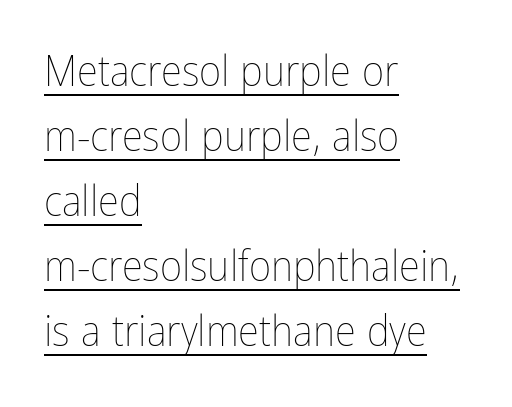
Q: Is the text bold? A: No.
Q: Is the text italic (slanted)? A: No, it is upright.
Q: Is the text underlined? A: Yes.
Q: How is the paragraph aligned? A: Left-aligned.
Q: Is the spacing between letters normal or unusually wide? A: Normal.
Q: Is the spacing between lines tight, normal or loose? A: Normal.
Q: Width (condensed, normal, or wide)? A: Condensed.
Q: Stroke contrast? A: Low.
Q: x-height? A: Medium.
Q: Monospaced? A: No.
